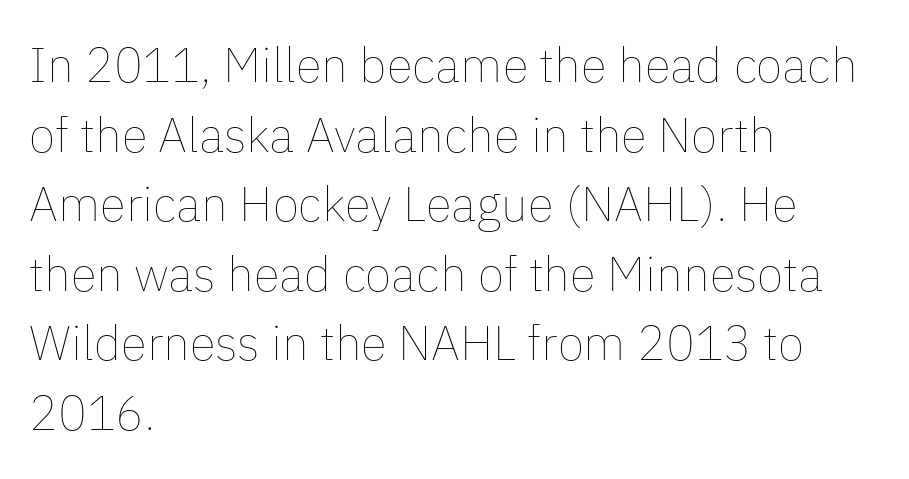
The image shows 48 px thin type, upright; set left-aligned, normal line spacing (1.45x), normal letter spacing, not underlined; low stroke contrast and a medium x-height.
